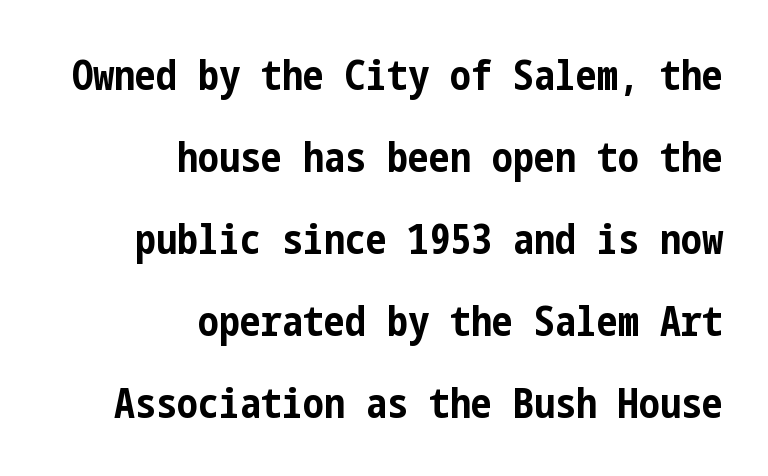
{"serif": "no", "italic": "no", "bold": "yes", "weight": "bold", "width": "condensed", "stroke_contrast": "low", "x_height": "medium", "underline": "no", "align": "right", "line_spacing": "loose", "line_spacing_ratio": 1.95, "letter_spacing": "normal", "letter_spacing_em": 0.0, "glyph_px": 42}
